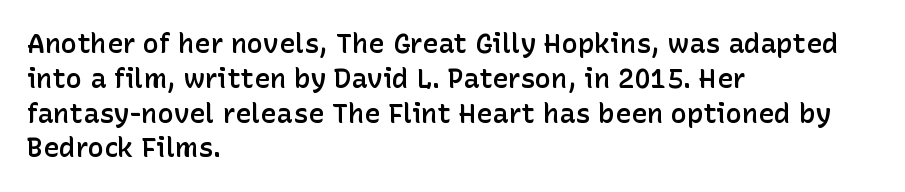
A bare baseline throughout the passage. A typesetter would mark this as roman, not italic. Leading: standard. Here the glyphs are tracked normally, forming tight word shapes.
